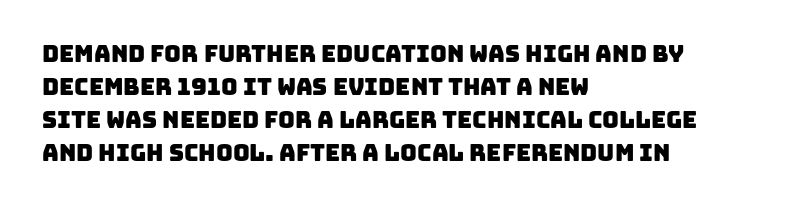
{"underline": "no", "align": "left", "line_spacing": "normal", "line_spacing_ratio": 1.44, "letter_spacing": "normal", "letter_spacing_em": 0.0, "glyph_px": 23}
